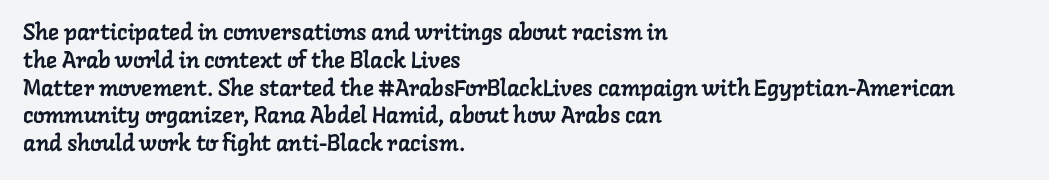
{"underline": "no", "align": "left", "line_spacing_ratio": 1.21, "letter_spacing": "normal", "letter_spacing_em": 0.0, "glyph_px": 23}
